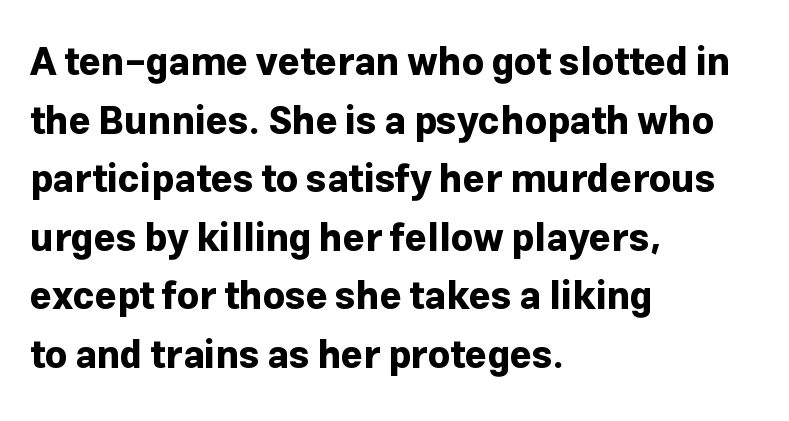
{"serif": "no", "italic": "no", "bold": "yes", "weight": "bold", "width": "normal", "stroke_contrast": "low", "x_height": "medium", "monospaced": "no", "underline": "no", "align": "left", "line_spacing": "normal", "line_spacing_ratio": 1.54, "letter_spacing": "normal", "letter_spacing_em": 0.0, "glyph_px": 38}
